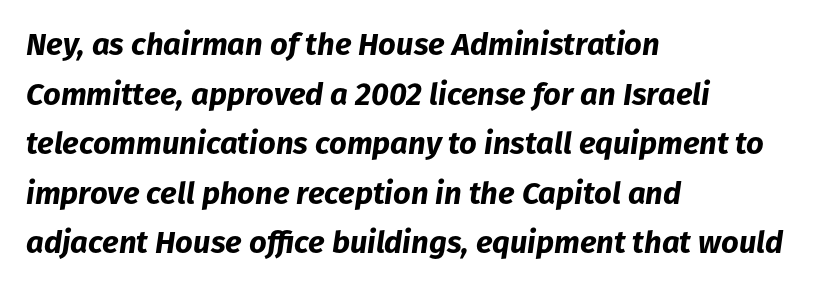
{"italic": "yes", "lean": "right", "slant_degrees": 8, "bold": "yes", "weight": "bold", "width": "normal", "stroke_contrast": "low", "x_height": "medium", "monospaced": "no", "underline": "no", "align": "left", "line_spacing": "normal", "line_spacing_ratio": 1.6, "letter_spacing": "normal", "letter_spacing_em": 0.0, "glyph_px": 31}
